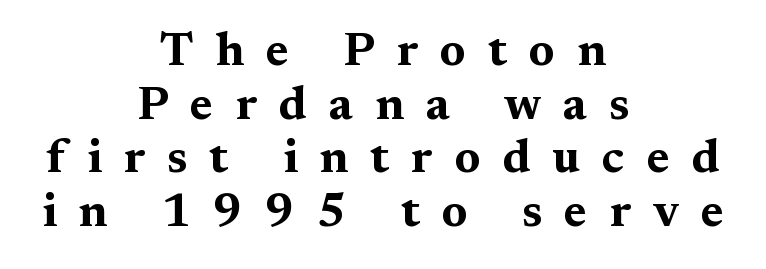
{"serif": "yes", "italic": "no", "bold": "yes", "weight": "bold", "width": "wide", "stroke_contrast": "medium", "x_height": "medium", "monospaced": "no", "underline": "no", "align": "center", "line_spacing": "tight", "line_spacing_ratio": 1.14, "letter_spacing": "wide", "letter_spacing_em": 0.47, "glyph_px": 47}
